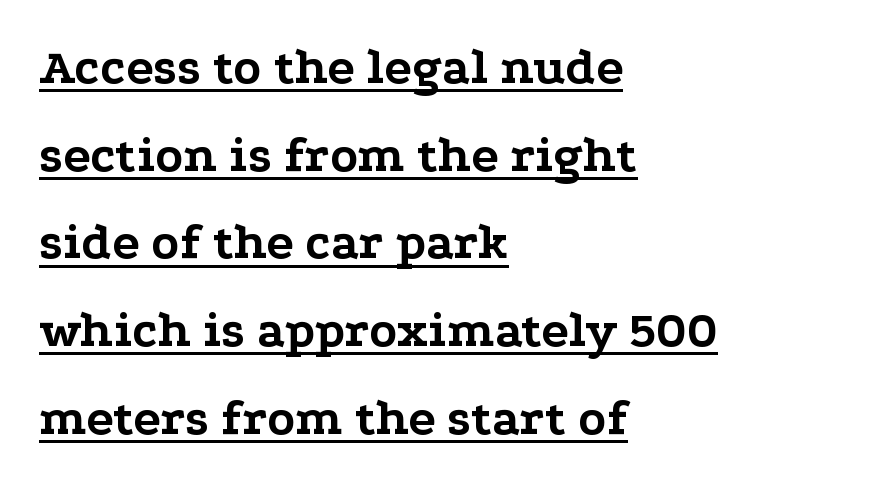
Q: Is the text bold? A: Yes.
Q: Is the text italic (slanted)? A: No, it is upright.
Q: Is the typeface a serif or a sans-serif typeface? A: Serif.
Q: Is the text underlined? A: Yes.
Q: How is the paragraph aligned? A: Left-aligned.
Q: Is the spacing between letters normal or unusually wide? A: Normal.
Q: Width (condensed, normal, or wide)? A: Wide.
Q: Stroke contrast? A: Low.
Q: x-height? A: Medium.
Q: Monospaced? A: No.
